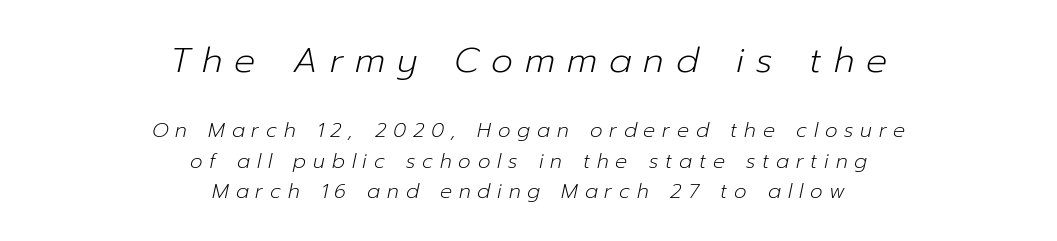
{"italic": "yes", "lean": "right", "slant_degrees": 12, "bold": "no", "weight": "light", "width": "normal", "stroke_contrast": "low", "x_height": "medium", "monospaced": "no", "underline": "no", "align": "center", "line_spacing": "normal", "line_spacing_ratio": 1.54, "letter_spacing": "wide", "letter_spacing_em": 0.34, "larger_block": "first", "size_ratio": 1.75, "glyph_px": 35}
